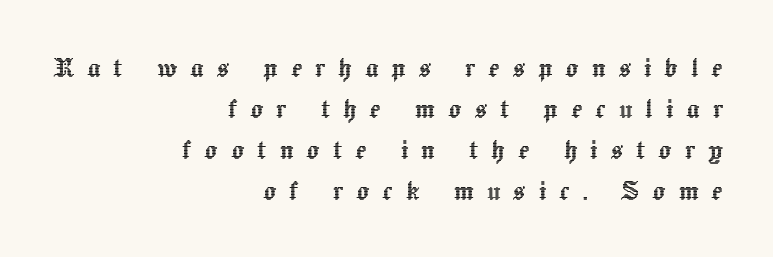
Q: Is the text italic (slanted)? A: No, it is upright.
Q: Is the text underlined? A: No.
Q: How is the paragraph aligned? A: Right-aligned.
Q: Is the spacing between letters normal or unusually wide? A: Unusually wide.
Q: Width (condensed, normal, or wide)? A: Normal.
Q: x-height? A: Medium.
Q: Monospaced? A: No.
